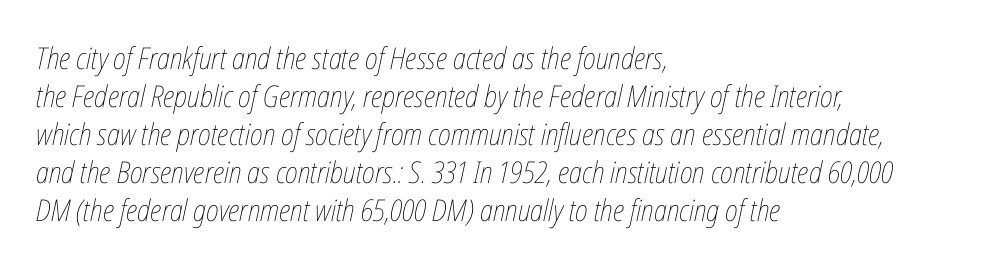
Evenly set lines give the paragraph a standard silhouette. The rendering keeps characters at their native spacing. Proportional: the letters do not fall into vertical columns. Stems and bowls with no extra thickness — not bold.
